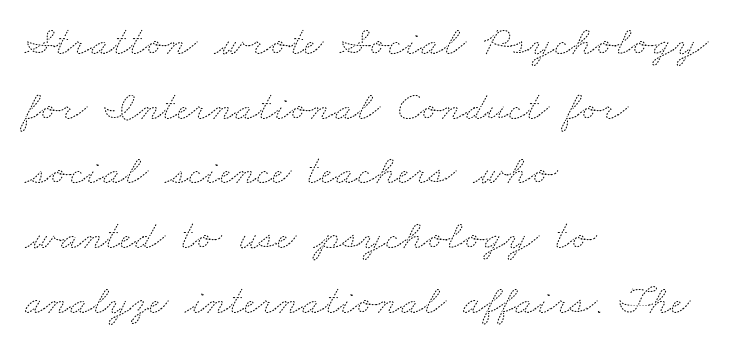
{"bold": "no", "weight": "thin", "width": "wide", "stroke_contrast": "medium", "x_height": "small", "monospaced": "no", "underline": "no", "align": "left", "line_spacing": "normal", "line_spacing_ratio": 1.54, "letter_spacing": "normal", "letter_spacing_em": 0.0, "glyph_px": 42}
